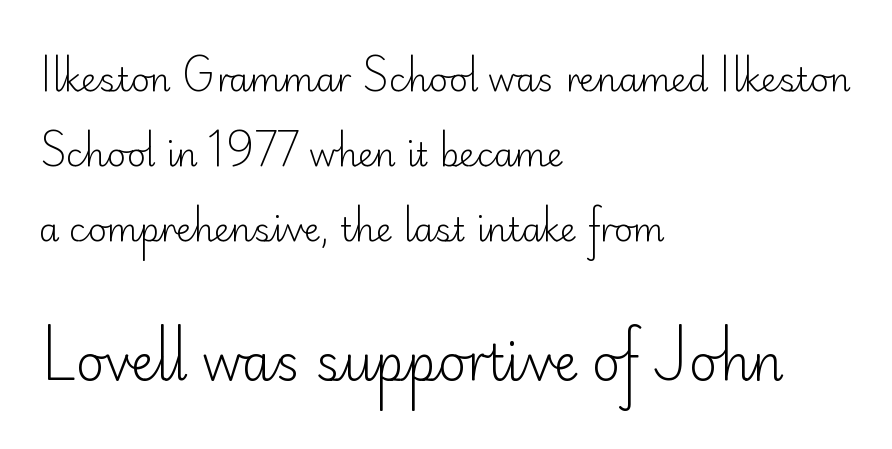
Each letter keeps its own natural width here, so spacing adapts to shape. The area under the type is left untouched. A quiet, ordinary-to-light weight characterises the typeface. Regarding leading, the lines here are spaced well apart. This is the regular roman posture of the typeface. Typesetter's note — lower block bumped up in size, upper block left smaller.
